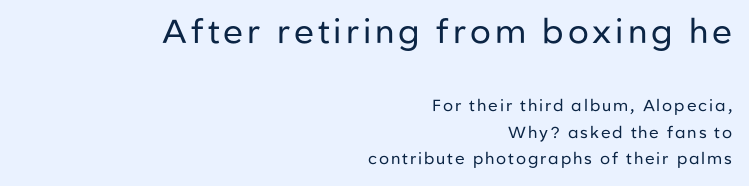
Successive baselines arrive at the customary interval. Character widths vary here, with narrow letters taking less room than wide ones. Grotesque or geometric, the face here clearly has no serifs. Each stroke keeps to a modest, everyday thickness or less. When letters stand straight like this, we call the style roman or upright.
